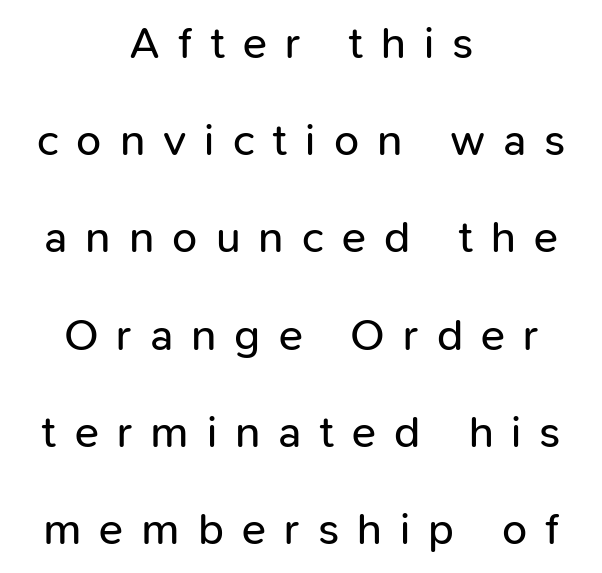
The image shows 45 px regular-weight sans-serif type, upright; set centered, loose line spacing (2.16x), unusually wide letter spacing (+0.4 em), not underlined; low stroke contrast and a medium x-height.
